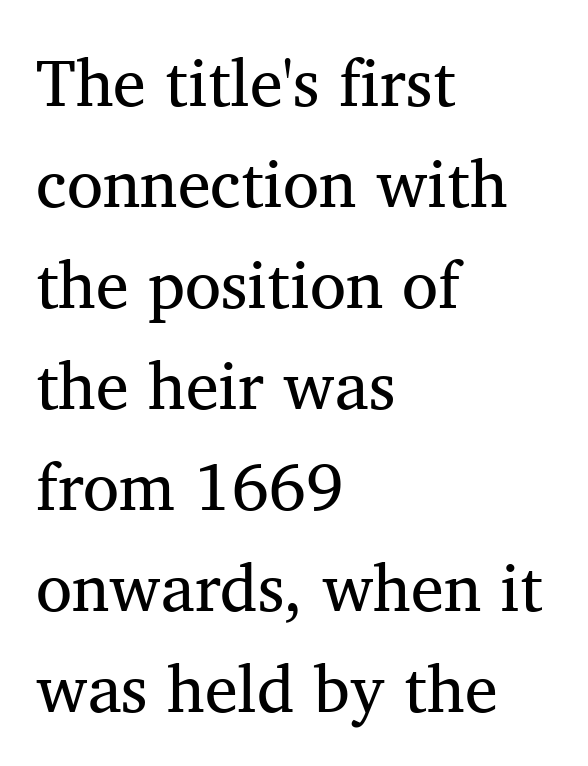
Q: Is the text bold? A: No.
Q: Is the typeface a serif or a sans-serif typeface? A: Serif.
Q: Is the text underlined? A: No.
Q: How is the paragraph aligned? A: Left-aligned.
Q: Is the spacing between letters normal or unusually wide? A: Normal.
Q: Is the spacing between lines tight, normal or loose? A: Normal.
Q: Width (condensed, normal, or wide)? A: Normal.
Q: Stroke contrast? A: Medium.
Q: x-height? A: Medium.
Q: Monospaced? A: No.
